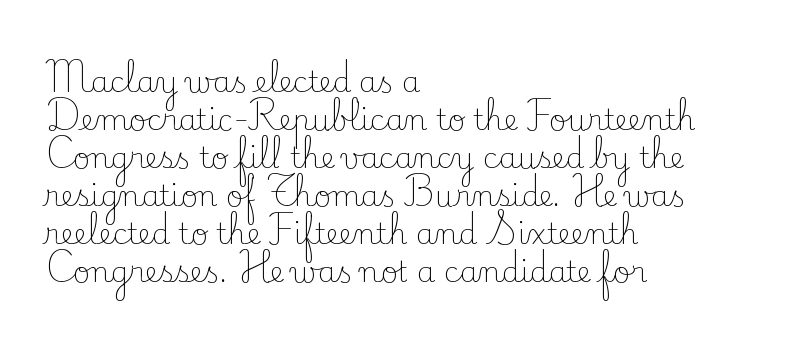
The image shows 29 px light serif type, upright; set left-aligned, normal line spacing (1.31x), normal letter spacing, not underlined; low stroke contrast and a small x-height.
